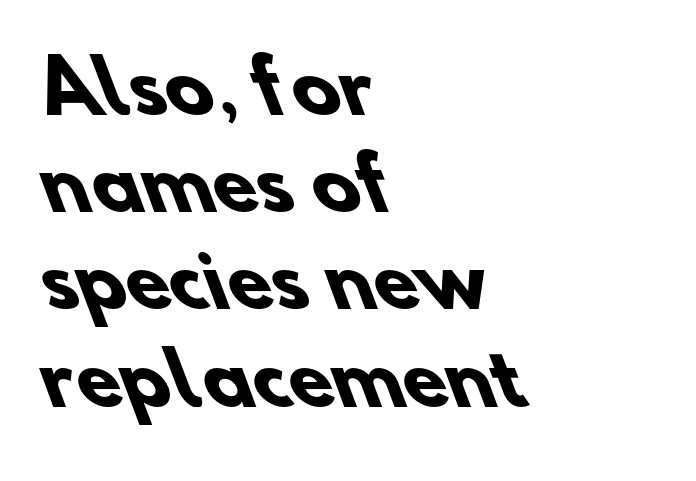
Q: Is the text bold? A: Yes.
Q: Is the typeface a serif or a sans-serif typeface? A: Sans-serif.
Q: Is the text underlined? A: No.
Q: How is the paragraph aligned? A: Left-aligned.
Q: Is the spacing between letters normal or unusually wide? A: Normal.
Q: Is the spacing between lines tight, normal or loose? A: Normal.
Q: Width (condensed, normal, or wide)? A: Normal.
Q: Stroke contrast? A: Low.
Q: x-height? A: Small.
Q: Monospaced? A: No.
